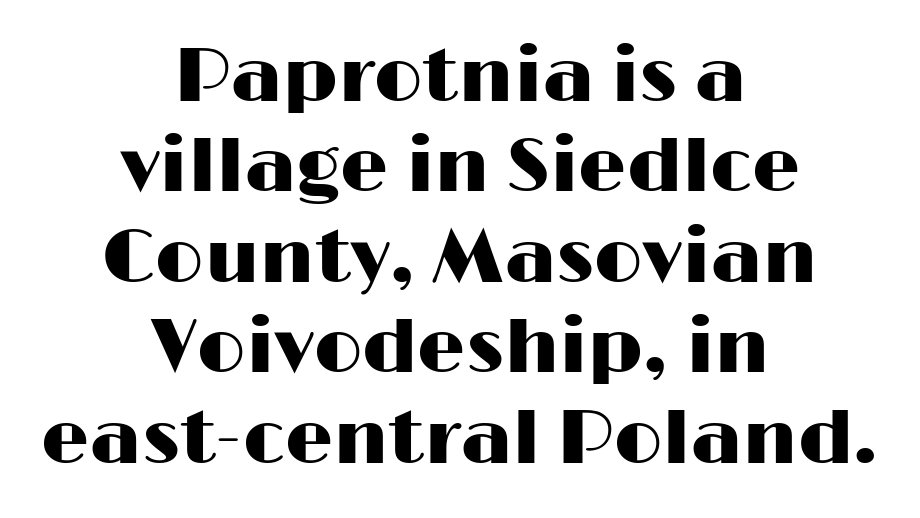
Q: Is the text italic (slanted)? A: No, it is upright.
Q: Is the typeface a serif or a sans-serif typeface? A: Sans-serif.
Q: Is the text underlined? A: No.
Q: How is the paragraph aligned? A: Centered.
Q: Is the spacing between letters normal or unusually wide? A: Normal.
Q: Width (condensed, normal, or wide)? A: Wide.
Q: Stroke contrast? A: High.
Q: x-height? A: Medium.
Q: Monospaced? A: No.
